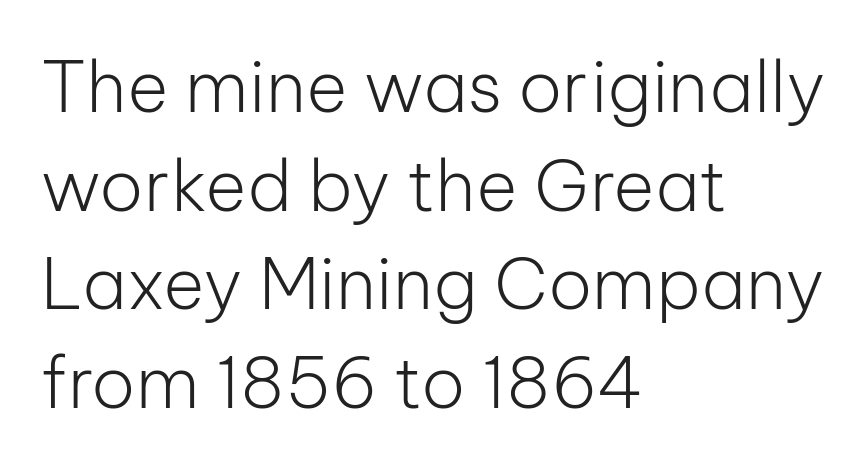
The image shows 71 px light sans-serif type, upright; set left-aligned, normal line spacing (1.39x), normal letter spacing, not underlined; low stroke contrast and a medium x-height.
